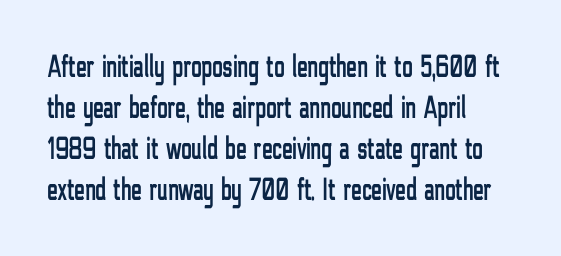
Are there feet on the stems? There aren't — it's a sans. Characters remain perfectly vertical along every line. The setting favours the left margin, as ordinary paragraphs usually do. The vertical gap from one line to the next is medium. Looks like regular typesetting: each glyph gets only the width it needs.
